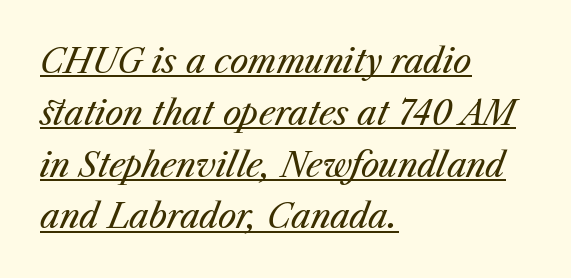
{"italic": "yes", "lean": "right", "slant_degrees": 23, "bold": "no", "weight": "regular", "width": "normal", "stroke_contrast": "medium", "x_height": "medium", "monospaced": "no", "underline": "yes", "align": "left", "line_spacing": "normal", "line_spacing_ratio": 1.57, "letter_spacing": "normal", "letter_spacing_em": 0.0, "glyph_px": 33}
